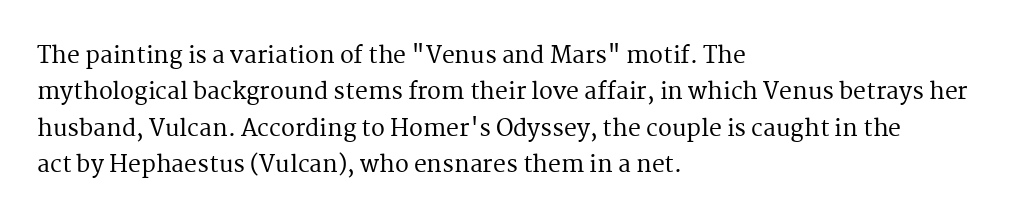
Q: Is the text italic (slanted)? A: No, it is upright.
Q: Is the text underlined? A: No.
Q: How is the paragraph aligned? A: Left-aligned.
Q: Is the spacing between letters normal or unusually wide? A: Normal.
Q: Is the spacing between lines tight, normal or loose? A: Normal.
